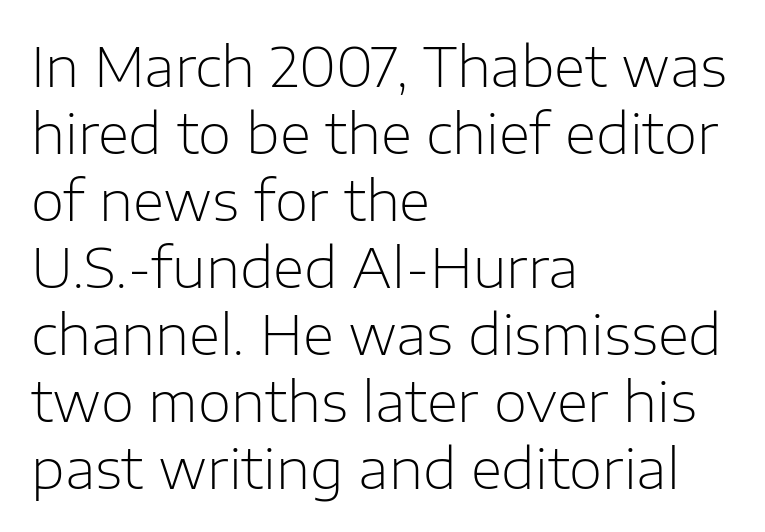
Q: Is the text bold? A: No.
Q: Is the text italic (slanted)? A: No, it is upright.
Q: Is the typeface a serif or a sans-serif typeface? A: Sans-serif.
Q: Is the text underlined? A: No.
Q: How is the paragraph aligned? A: Left-aligned.
Q: Is the spacing between letters normal or unusually wide? A: Normal.
Q: Width (condensed, normal, or wide)? A: Normal.
Q: Stroke contrast? A: Low.
Q: x-height? A: Medium.
Q: Monospaced? A: No.
